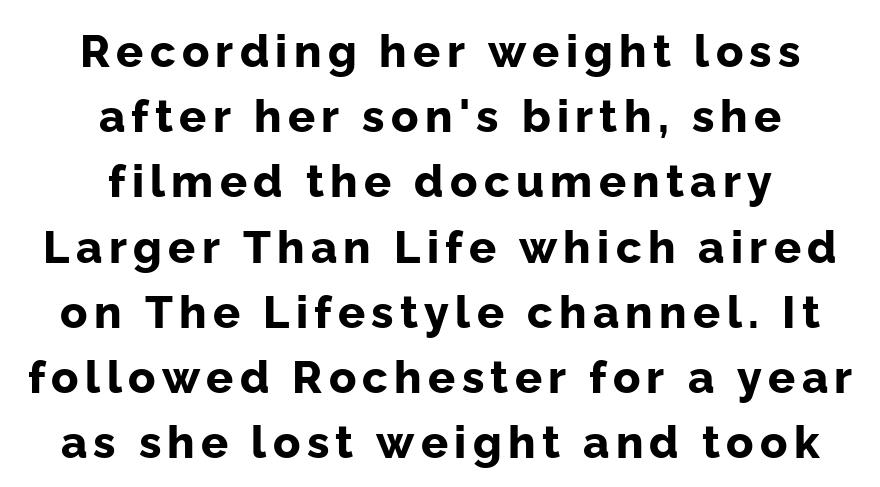
The image shows 45 px bold sans-serif type, upright; set centered, normal line spacing (1.45x), not underlined; low stroke contrast and a medium x-height.
